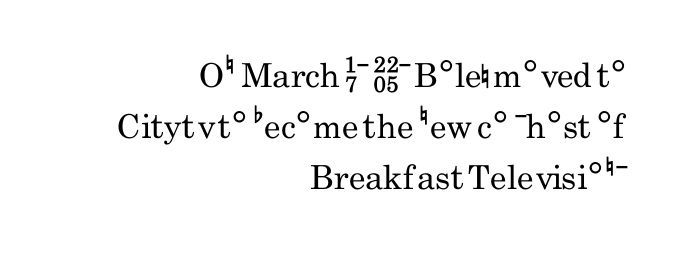
{"serif": "no", "italic": "no", "bold": "no", "weight": "regular", "width": "condensed", "stroke_contrast": "low", "x_height": "small", "monospaced": "no", "underline": "no", "align": "right", "line_spacing": "normal", "line_spacing_ratio": 1.55, "letter_spacing": "normal", "letter_spacing_em": 0.0, "glyph_px": 33}
